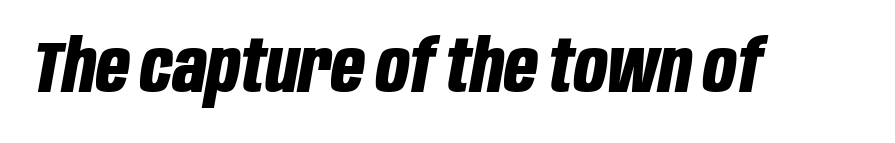
The image shows 73 px bold, condensed type, italic (leaning right); set normal letter spacing, not underlined; low stroke contrast and a large x-height.
